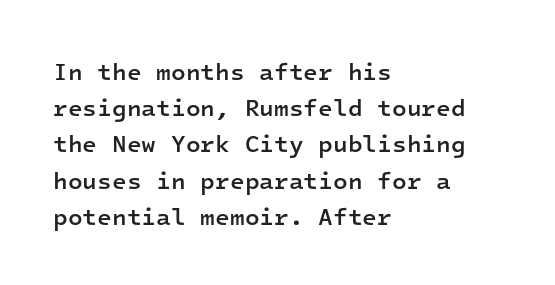
{"italic": "no", "bold": "semi", "underline": "no", "align": "left", "line_spacing": "normal", "line_spacing_ratio": 1.51, "letter_spacing": "normal", "letter_spacing_em": 0.0, "glyph_px": 24}
